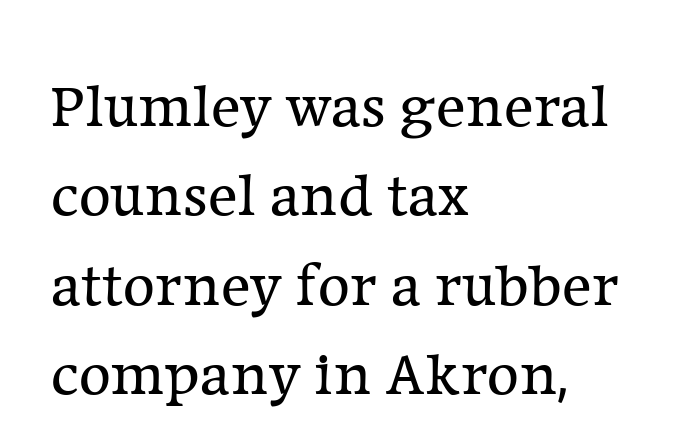
Q: Is the text bold? A: No.
Q: Is the text italic (slanted)? A: No, it is upright.
Q: Is the typeface a serif or a sans-serif typeface? A: Serif.
Q: Is the text underlined? A: No.
Q: How is the paragraph aligned? A: Left-aligned.
Q: Is the spacing between letters normal or unusually wide? A: Normal.
Q: Is the spacing between lines tight, normal or loose? A: Normal.
Q: Width (condensed, normal, or wide)? A: Normal.
Q: Stroke contrast? A: Low.
Q: x-height? A: Medium.
Q: Monospaced? A: No.
